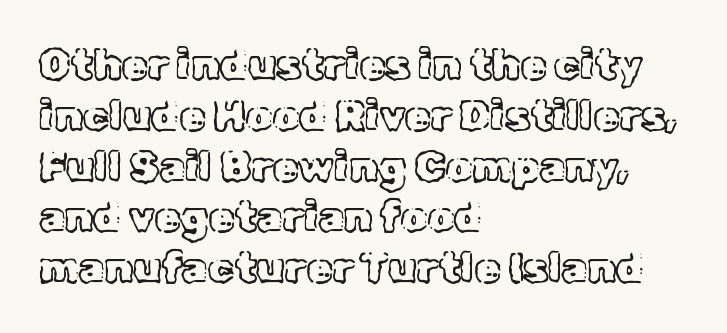
Q: Is the text italic (slanted)? A: No, it is upright.
Q: Is the text underlined? A: No.
Q: How is the paragraph aligned? A: Left-aligned.
Q: Is the spacing between letters normal or unusually wide? A: Normal.
Q: Width (condensed, normal, or wide)? A: Normal.
Q: x-height? A: Medium.
Q: Monospaced? A: No.
